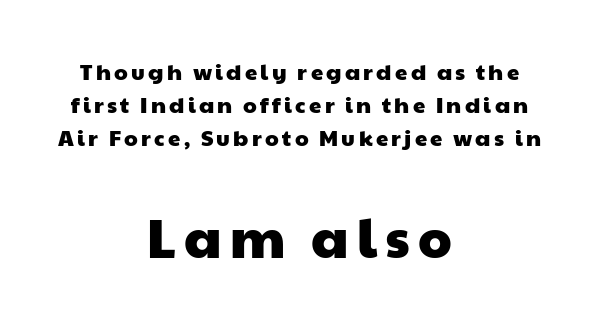
Q: Is the typeface a serif or a sans-serif typeface? A: Sans-serif.
Q: Is the text underlined? A: No.
Q: How is the paragraph aligned? A: Centered.
Q: Is the spacing between lines tight, normal or loose? A: Normal.
Q: Which block of text is set in a larger size, the first (top) or the second (bottom)? A: The second (bottom) one.
Q: Width (condensed, normal, or wide)? A: Wide.
Q: Stroke contrast? A: Low.
Q: x-height? A: Medium.
Q: Monospaced? A: No.
